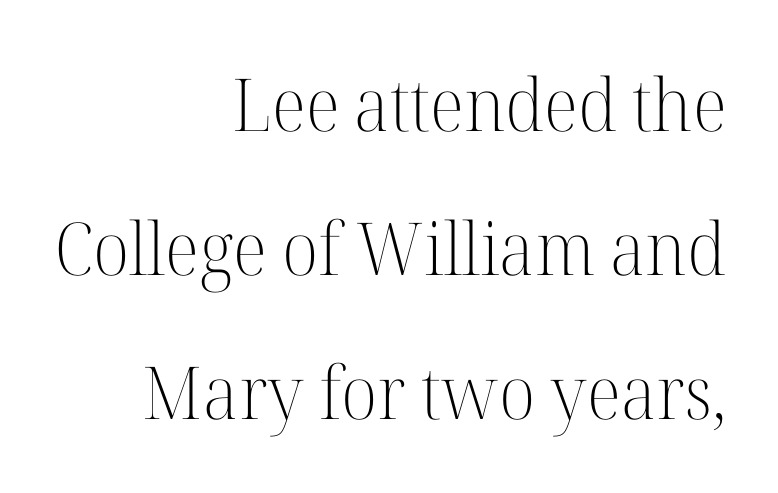
The image shows 73 px light serif type, upright; set right-aligned, loose line spacing (1.97x), normal letter spacing, not underlined; high stroke contrast and a medium x-height.
